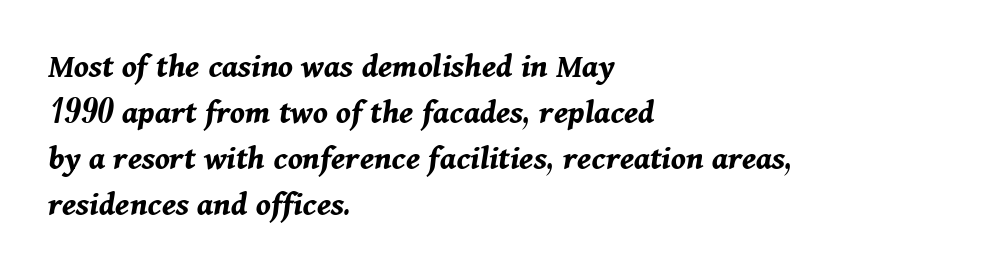
The image shows 35 px bold type, italic (leaning right); set left-aligned, normal line spacing (1.31x), normal letter spacing, not underlined; medium stroke contrast and a medium x-height.
